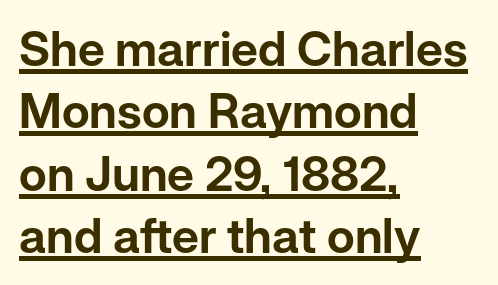
The image shows 48 px sans-serif type, upright; set left-aligned, normal line spacing (1.3x), normal letter spacing, underlined; low stroke contrast and a medium x-height.
